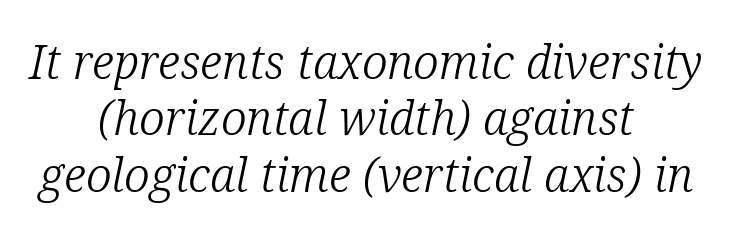
Q: Is the text bold? A: No.
Q: Is the text italic (slanted)? A: Yes, it leans right by about 12 degrees.
Q: Is the typeface a serif or a sans-serif typeface? A: Serif.
Q: Is the text underlined? A: No.
Q: How is the paragraph aligned? A: Centered.
Q: Is the spacing between letters normal or unusually wide? A: Normal.
Q: Width (condensed, normal, or wide)? A: Normal.
Q: Stroke contrast? A: Low.
Q: x-height? A: Medium.
Q: Monospaced? A: No.
